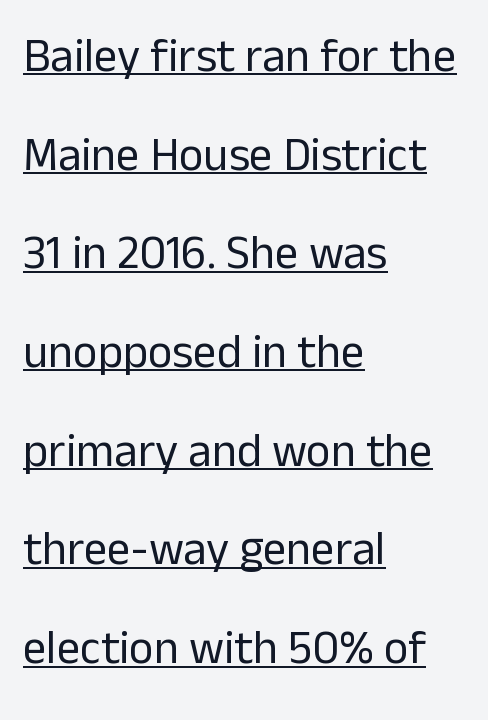
{"serif": "no", "italic": "no", "bold": "no", "weight": "regular", "width": "normal", "stroke_contrast": "low", "x_height": "medium", "monospaced": "no", "underline": "yes", "align": "left", "line_spacing": "loose", "line_spacing_ratio": 2.1, "letter_spacing": "normal", "letter_spacing_em": 0.0, "glyph_px": 47}
